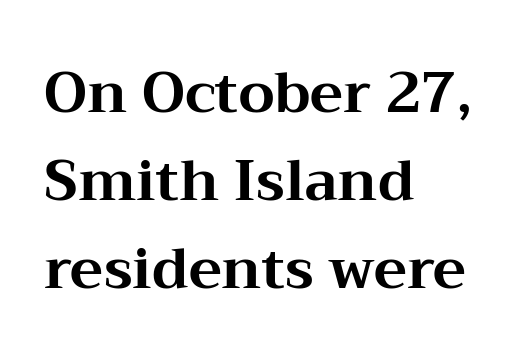
Letters rest on an invisible, unmarked baseline. The letters advance in unequal steps, a hallmark of proportional type. Tall strokes in this sample are plumb rather than angled. The letters sit at their default tracking, neither squeezed nor spread. Caption: bold face, heavy strokes. The compositor pushed each line to the left boundary.
